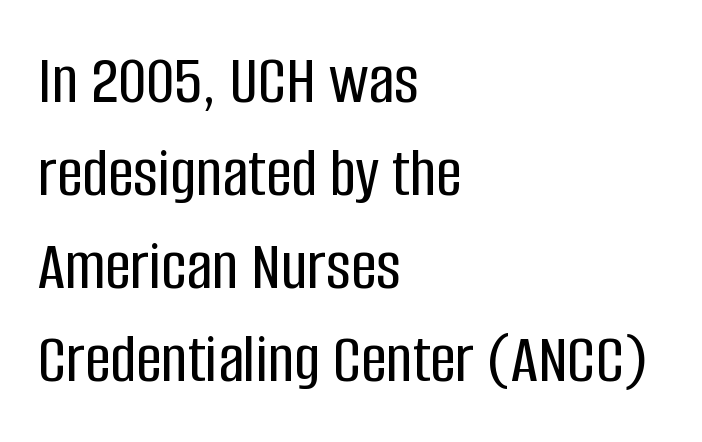
{"serif": "no", "italic": "no", "width": "condensed", "stroke_contrast": "low", "x_height": "large", "monospaced": "no", "underline": "no", "align": "left", "line_spacing": "normal", "line_spacing_ratio": 1.31, "letter_spacing": "normal", "letter_spacing_em": 0.0, "glyph_px": 71}
